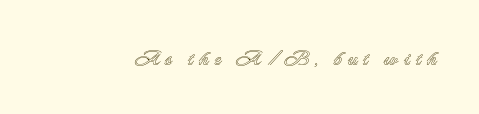
The image shows 21 px text type; set unusually wide letter spacing (+0.25 em), not underlined.
